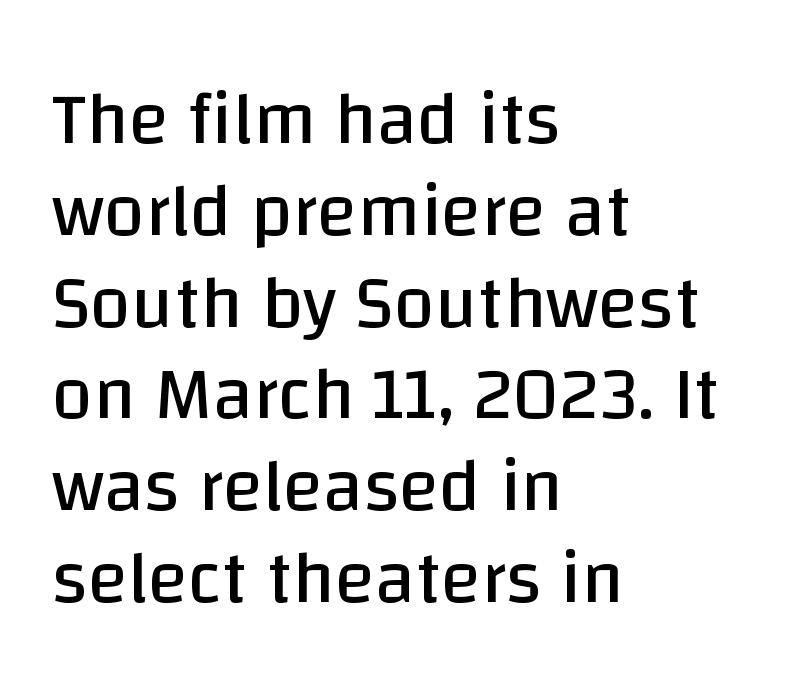
A clean baseline with only descenders dipping below it. The rendering uses natural spacing where letterforms have individual widths. No feet cap the strokes, marking this as sans-serif type. If you drew a ruler down the left edge, every line would touch it. The weight tops out at a normal text grade. Tall strokes in this sample are plumb rather than angled.
